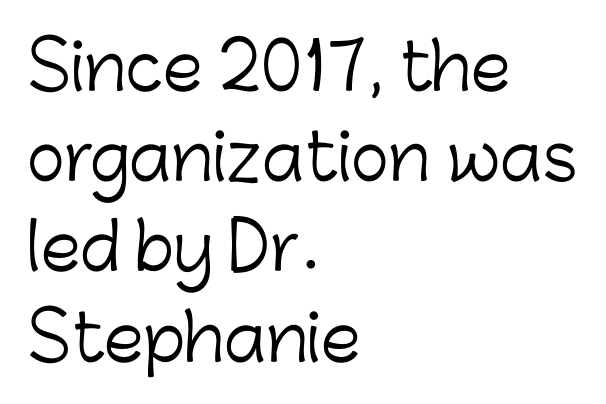
{"serif": "no", "italic": "no", "bold": "no", "weight": "light", "width": "normal", "stroke_contrast": "low", "x_height": "medium", "monospaced": "no", "underline": "no", "align": "left", "line_spacing": "normal", "line_spacing_ratio": 1.41, "letter_spacing": "normal", "letter_spacing_em": 0.0, "glyph_px": 64}
